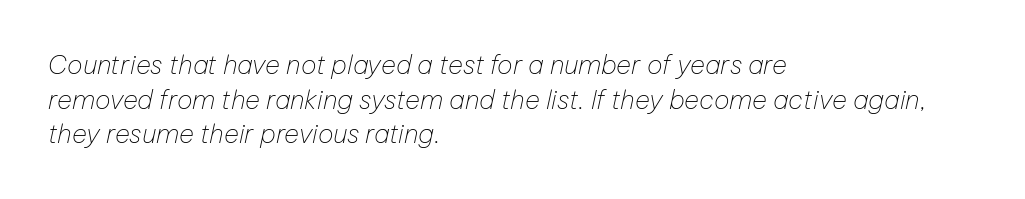
The image shows 26 px text type, italic (leaning right); set left-aligned, normal line spacing (1.33x), normal letter spacing, not underlined.
